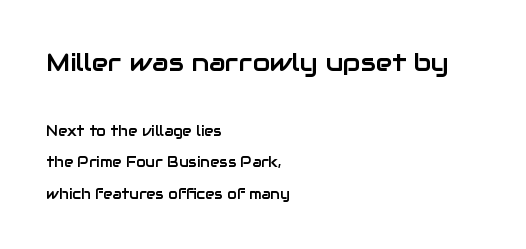
Q: Is the text italic (slanted)? A: No, it is upright.
Q: Is the text underlined? A: No.
Q: How is the paragraph aligned? A: Left-aligned.
Q: Is the spacing between letters normal or unusually wide? A: Normal.
Q: Is the spacing between lines tight, normal or loose? A: Loose.
Q: Which block of text is set in a larger size, the first (top) or the second (bottom)? A: The first (top) one.
